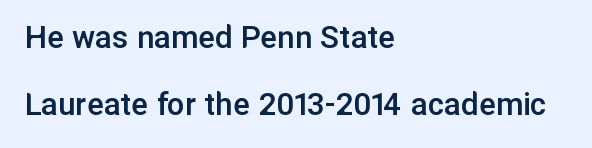
{"serif": "no", "italic": "no", "bold": "semi", "weight": "semibold", "width": "normal", "stroke_contrast": "low", "x_height": "medium", "monospaced": "no", "underline": "no", "align": "left", "line_spacing": "loose", "line_spacing_ratio": 1.92, "letter_spacing": "normal", "letter_spacing_em": 0.0, "glyph_px": 35}
